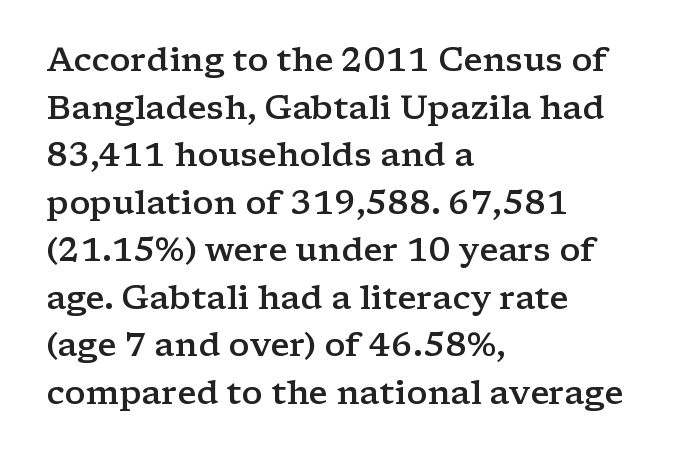
{"serif": "yes", "italic": "no", "bold": "semi", "weight": "semibold", "width": "wide", "stroke_contrast": "low", "x_height": "medium", "monospaced": "no", "underline": "no", "align": "left", "line_spacing": "normal", "line_spacing_ratio": 1.44, "letter_spacing": "normal", "letter_spacing_em": 0.0, "glyph_px": 33}
